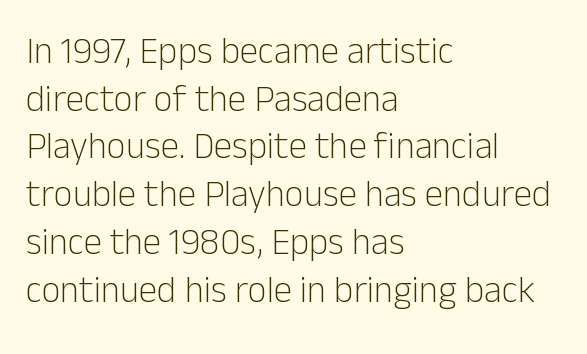
The image shows 37 px light sans-serif type, upright; set left-aligned, normal line spacing (1.29x), normal letter spacing, not underlined; low stroke contrast and a medium x-height.
